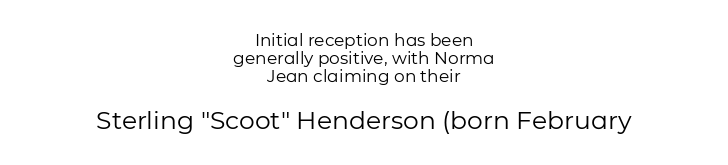
The image shows 25 px text type, upright; set centered, tight line spacing (1.07x), normal letter spacing, not underlined; the second (bottom) block is 1.47x larger.
